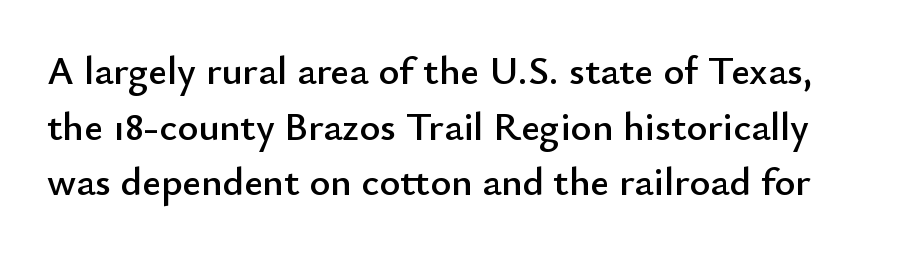
The image shows 40 px sans-serif type, upright; set normal line spacing (1.39x), normal letter spacing, not underlined; low stroke contrast and a small x-height.
